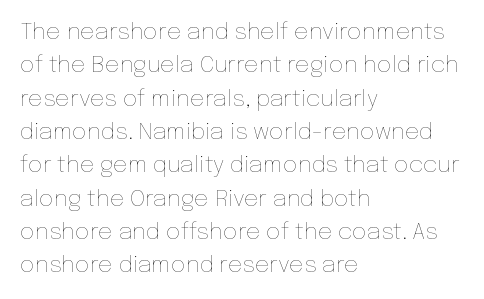
How would I describe the line gaps? Plain and ordinary. Just letters on the line, the space beneath them empty. Alignment: flush left. In terms of posture, this sample is upright.
